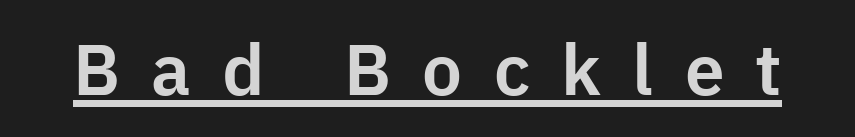
Is this a fixed-width face? No — the glyphs have proportional, varying widths. The face used here is a sans, in the tradition of grotesques and geometrics. Characters follow at a spacing far wider than the type designer built in. The typography opts for an upright posture over an oblique one. This rendering features underlined lettering.
